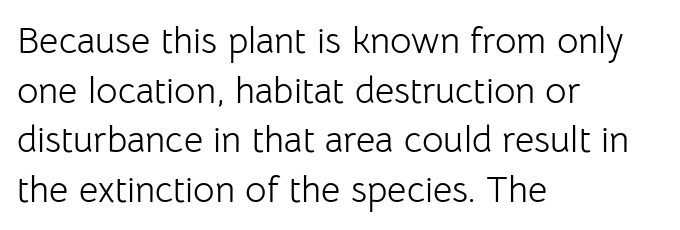
{"serif": "no", "italic": "no", "bold": "no", "weight": "light", "width": "normal", "stroke_contrast": "low", "x_height": "medium", "monospaced": "no", "underline": "no", "align": "left", "line_spacing": "normal", "line_spacing_ratio": 1.34, "letter_spacing": "normal", "letter_spacing_em": 0.0, "glyph_px": 37}
